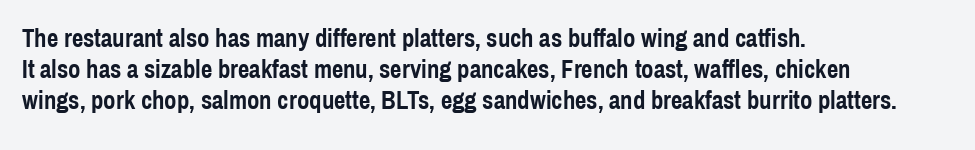
The image shows 25 px bold type, upright; set left-aligned, line spacing 1.24x, normal letter spacing, not underlined.
